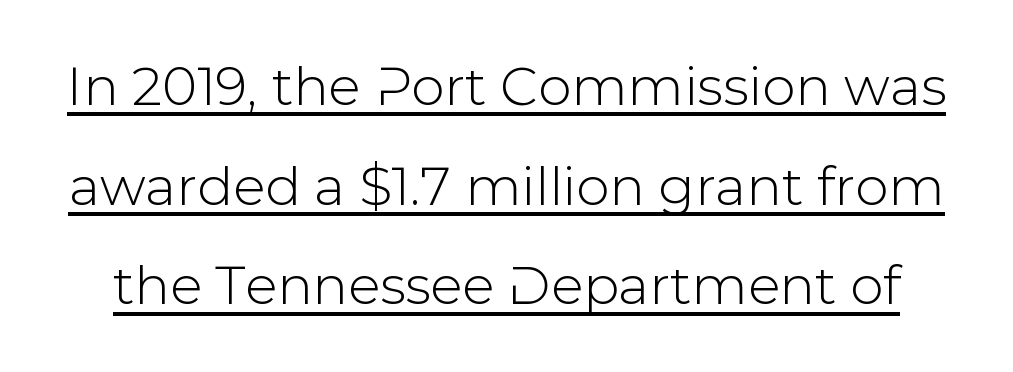
The image shows 53 px sans-serif type, upright; set line spacing 1.88x, normal letter spacing, underlined; low stroke contrast and a medium x-height.
